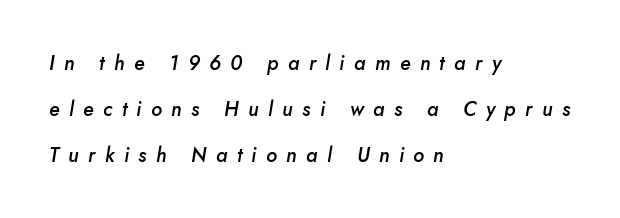
Q: Is the text bold? A: Semi-bold.
Q: Is the text italic (slanted)? A: Yes, it leans right by about 10 degrees.
Q: Is the text underlined? A: No.
Q: How is the paragraph aligned? A: Left-aligned.
Q: Is the spacing between letters normal or unusually wide? A: Unusually wide.
Q: Is the spacing between lines tight, normal or loose? A: Loose.
